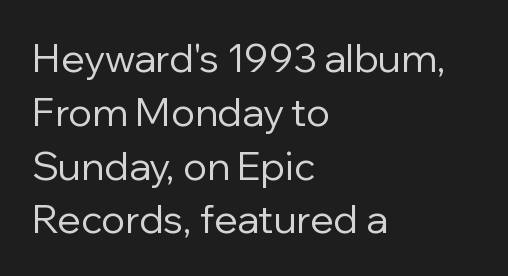
Baseline-to-baseline distance is the conventional proportion of letter height. Every row of glyphs begins at an identical x-position on the left. Nothing sits at the stroke ends, so this counts as sans-serif. The space directly below the letters is spotless. In terms of letterspacing, this is plain default setting.
